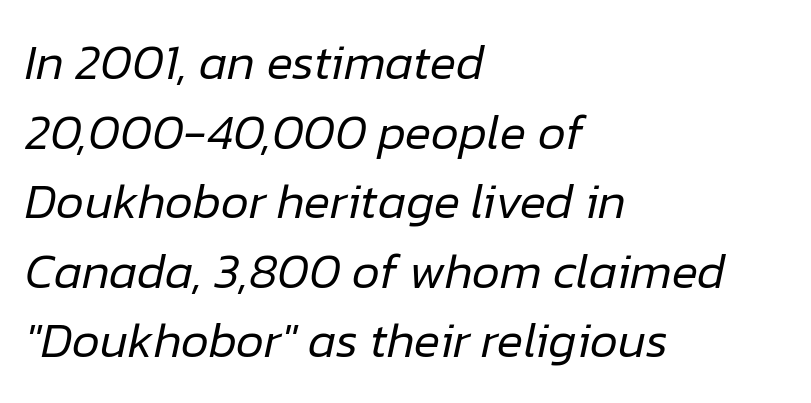
{"italic": "yes", "lean": "right", "slant_degrees": 12, "bold": "no", "weight": "regular", "width": "normal", "stroke_contrast": "low", "x_height": "medium", "monospaced": "no", "underline": "no", "align": "left", "line_spacing": "normal", "line_spacing_ratio": 1.42, "letter_spacing": "normal", "letter_spacing_em": 0.0, "glyph_px": 49}
